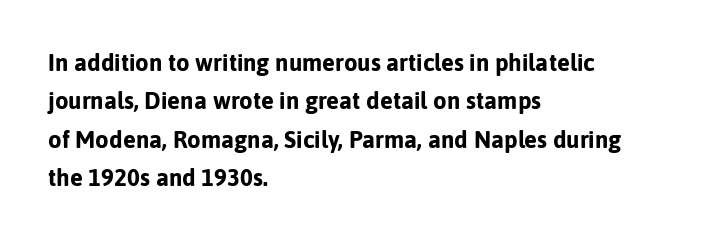
Q: Is the text bold? A: Yes.
Q: Is the text italic (slanted)? A: No, it is upright.
Q: Is the text underlined? A: No.
Q: How is the paragraph aligned? A: Left-aligned.
Q: Is the spacing between letters normal or unusually wide? A: Normal.
Q: Is the spacing between lines tight, normal or loose? A: Normal.
